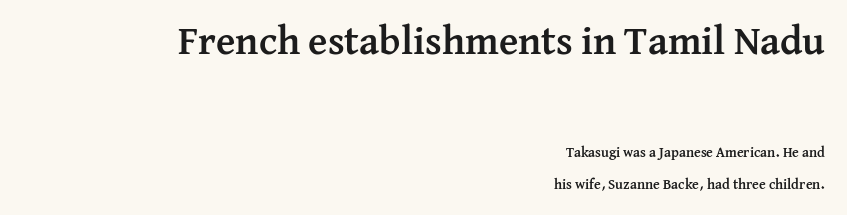
Q: Is the text bold? A: Yes.
Q: Is the text italic (slanted)? A: No, it is upright.
Q: Is the typeface a serif or a sans-serif typeface? A: Serif.
Q: Is the text underlined? A: No.
Q: How is the paragraph aligned? A: Right-aligned.
Q: Is the spacing between letters normal or unusually wide? A: Normal.
Q: Is the spacing between lines tight, normal or loose? A: Loose.
Q: Which block of text is set in a larger size, the first (top) or the second (bottom)? A: The first (top) one.
Q: Width (condensed, normal, or wide)? A: Normal.
Q: Stroke contrast? A: Medium.
Q: x-height? A: Medium.
Q: Monospaced? A: No.
